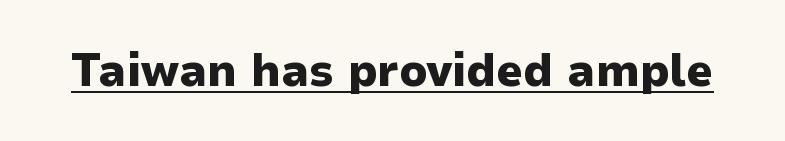
{"serif": "no", "italic": "no", "bold": "yes", "weight": "heavy", "width": "normal", "stroke_contrast": "low", "x_height": "medium", "monospaced": "no", "underline": "yes", "letter_spacing": "normal", "letter_spacing_em": 0.0, "glyph_px": 47}
